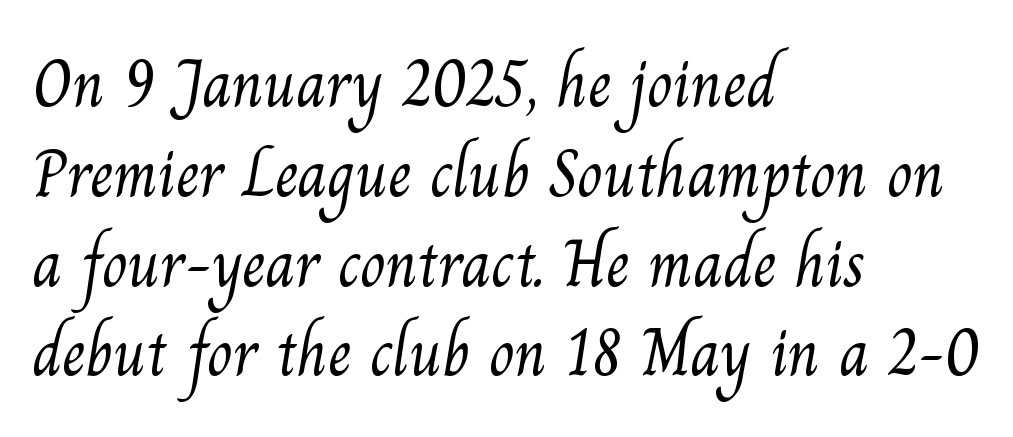
{"serif": "yes", "bold": "no", "weight": "light", "width": "normal", "stroke_contrast": "medium", "x_height": "small", "monospaced": "no", "underline": "no", "align": "left", "line_spacing": "normal", "line_spacing_ratio": 1.36, "letter_spacing": "normal", "letter_spacing_em": 0.0, "glyph_px": 66}
